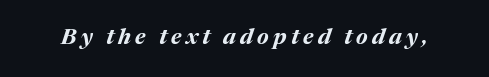
The image shows 22 px bold type, italic (leaning right); set not underlined.
